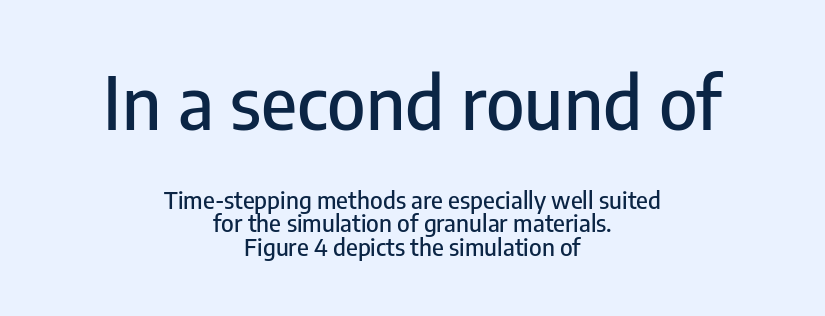
The image shows 73 px condensed sans-serif type, upright; set centered, tight line spacing (0.98x), normal letter spacing, not underlined; the first (top) block is 3.04x larger; low stroke contrast and a medium x-height.
